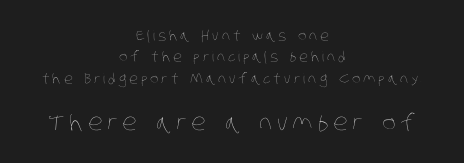
Short and long lines alike share a common midpoint. Just letters on the line, the space beneath them empty. Compared with a typical body face, this is equally light or lighter still. The following chunk of copy outweighs the initial chunk in type size. Reading down the column, the eye jumps a familiar distance to each next line. The tracking reads as deliberately expanded to a designer's eye.
